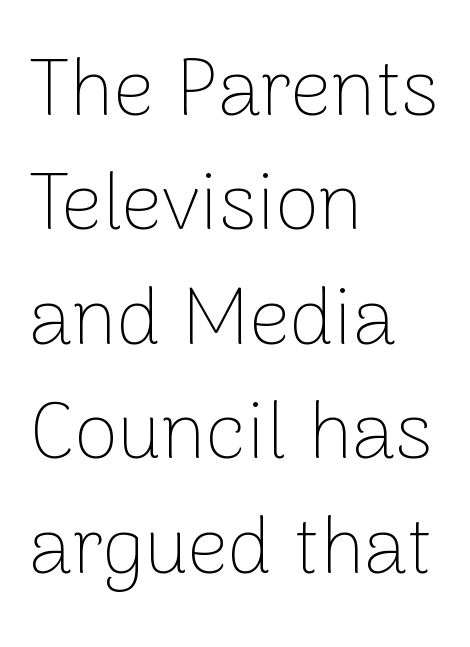
{"serif": "no", "italic": "no", "bold": "no", "weight": "thin", "width": "normal", "stroke_contrast": "low", "x_height": "medium", "monospaced": "no", "underline": "no", "align": "left", "line_spacing": "normal", "line_spacing_ratio": 1.43, "letter_spacing": "normal", "letter_spacing_em": 0.0, "glyph_px": 80}
